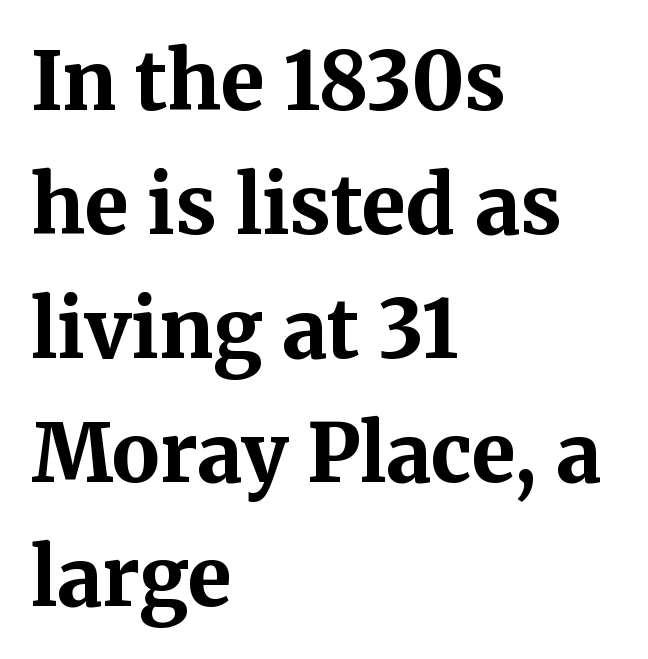
Only glyphs here, with clear space below each row. A typesetter would call this proportional, since set widths differ per character. Does the lettering tilt? It doesn't — this is upright. Typographically, this falls in the serif category.
